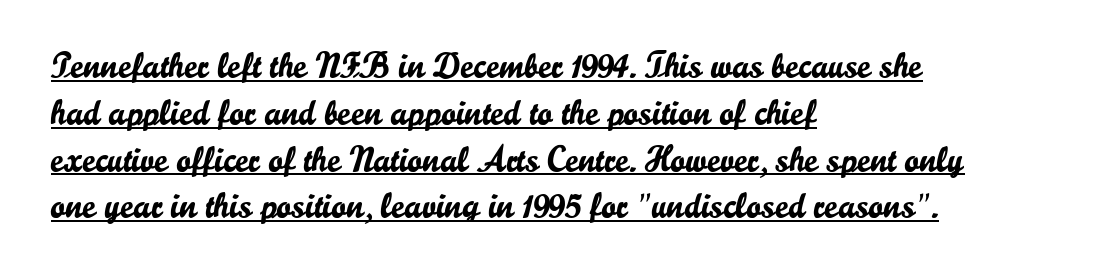
The image shows 36 px sans-serif type; set left-aligned, normal line spacing (1.3x), normal letter spacing, underlined; low stroke contrast and a small x-height.
